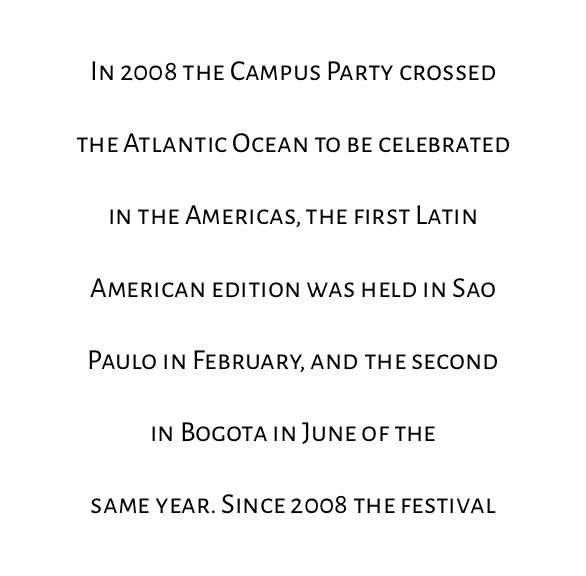
{"serif": "no", "italic": "no", "bold": "no", "weight": "regular", "width": "normal", "stroke_contrast": "low", "x_height": "medium", "monospaced": "no", "underline": "no", "align": "center", "line_spacing": "loose", "line_spacing_ratio": 2.49, "letter_spacing": "normal", "letter_spacing_em": 0.0, "glyph_px": 29}
